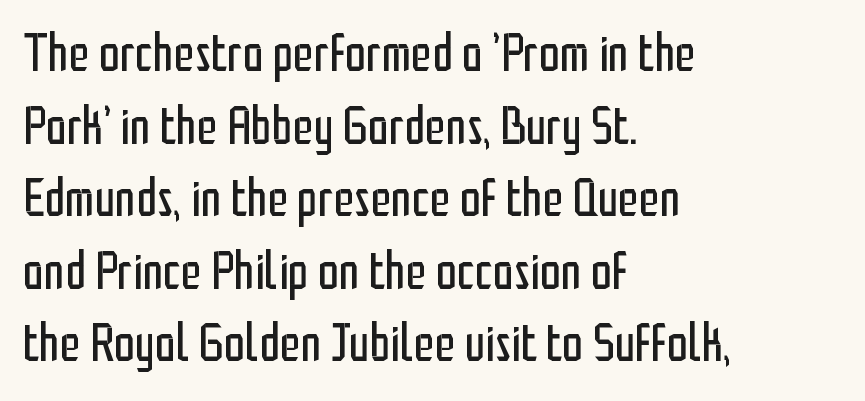
A student would call this left alignment; a typographer would say flush left, rag right. Check the space under the baseline: it is left empty. Evenly set lines give the paragraph a standard silhouette. Students, note that the glyphs here touch the page at normal intervals. Stems and bowls with no extra thickness — not bold.
